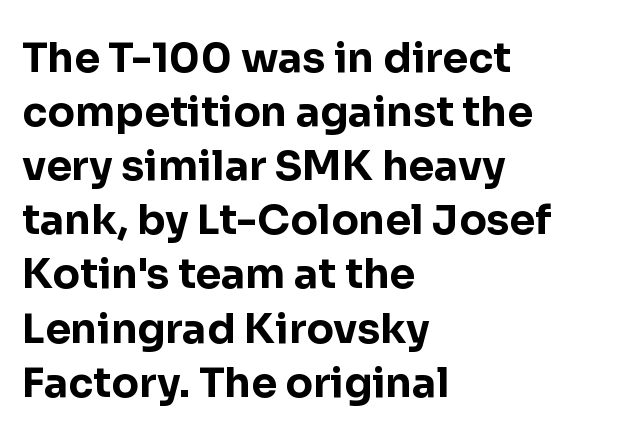
{"serif": "no", "italic": "no", "bold": "yes", "weight": "bold", "width": "normal", "stroke_contrast": "low", "x_height": "medium", "monospaced": "no", "underline": "no", "align": "left", "line_spacing": "normal", "line_spacing_ratio": 1.32, "letter_spacing": "normal", "letter_spacing_em": 0.0, "glyph_px": 41}
